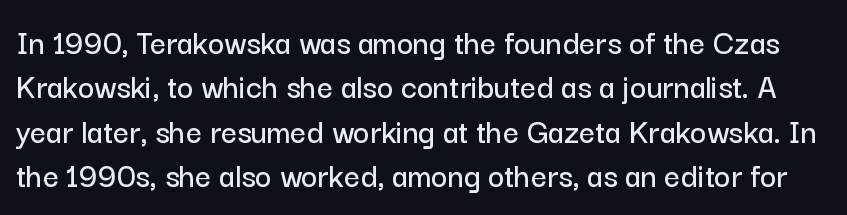
Anything drawn beneath the words? Only blank space. The rendering uses natural spacing where letterforms have individual widths. You could call the tracking neutral — neither tight nor loose. In terms of posture, this sample is upright.
